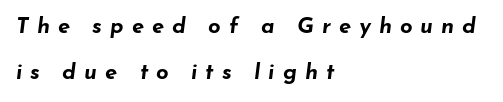
In CSS terms this would be text-align: left. The text carries the slant typical of an italic or oblique font. Compared with typical body copy, the letter spacing here is much looser. Summary of vertical rhythm: relaxed, with wide interline spacing. Bold? Absolutely — the strokes are thick and heavy. The foot of each line stays bare and open.
